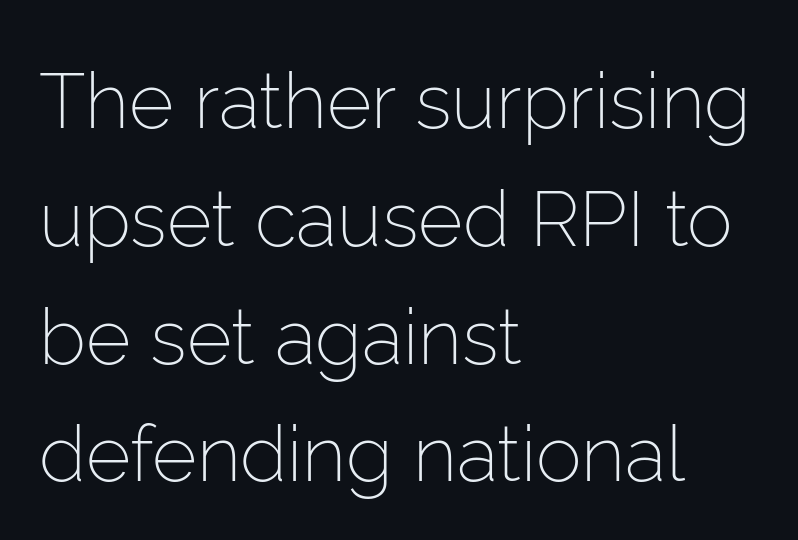
The image shows 77 px light sans-serif type, upright; set left-aligned, normal line spacing (1.53x), normal letter spacing, not underlined; low stroke contrast and a medium x-height.
